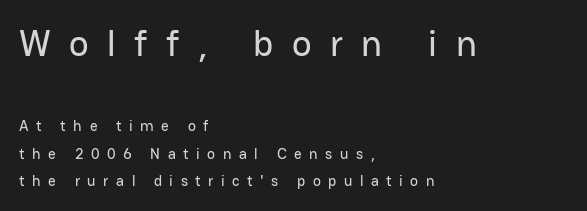
{"serif": "no", "italic": "no", "width": "normal", "stroke_contrast": "low", "x_height": "medium", "monospaced": "no", "underline": "no", "align": "left", "line_spacing_ratio": 1.83, "letter_spacing": "wide", "letter_spacing_em": 0.5, "larger_block": "first", "size_ratio": 2.47, "glyph_px": 37}
